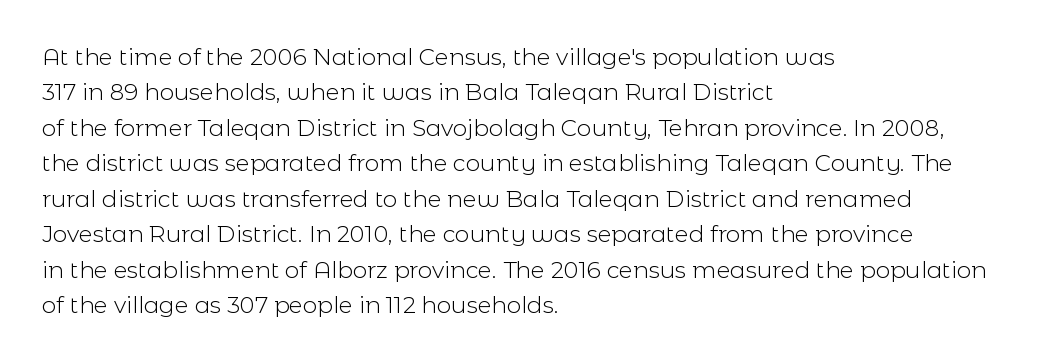
Q: Is the text bold? A: No.
Q: Is the text italic (slanted)? A: No, it is upright.
Q: Is the text underlined? A: No.
Q: How is the paragraph aligned? A: Left-aligned.
Q: Is the spacing between letters normal or unusually wide? A: Normal.
Q: Is the spacing between lines tight, normal or loose? A: Normal.
